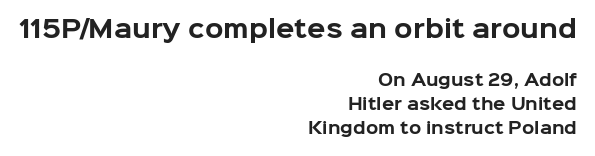
What stands out about the letter spacing? Nothing — it is the standard amount. Compared with a flush-left layout, this one pins lines to the opposite, right side. Unlike italic type, these characters show no tilt at all. Regular leading.
